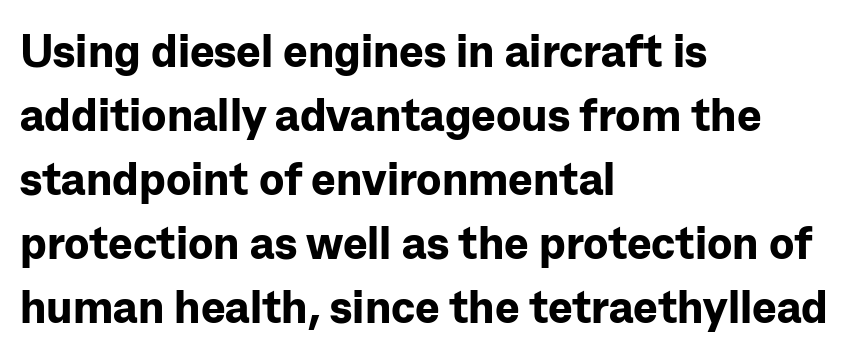
{"serif": "no", "italic": "no", "bold": "yes", "weight": "bold", "width": "normal", "stroke_contrast": "low", "x_height": "medium", "monospaced": "no", "underline": "no", "align": "left", "line_spacing": "normal", "line_spacing_ratio": 1.39, "letter_spacing": "normal", "letter_spacing_em": 0.0, "glyph_px": 46}
